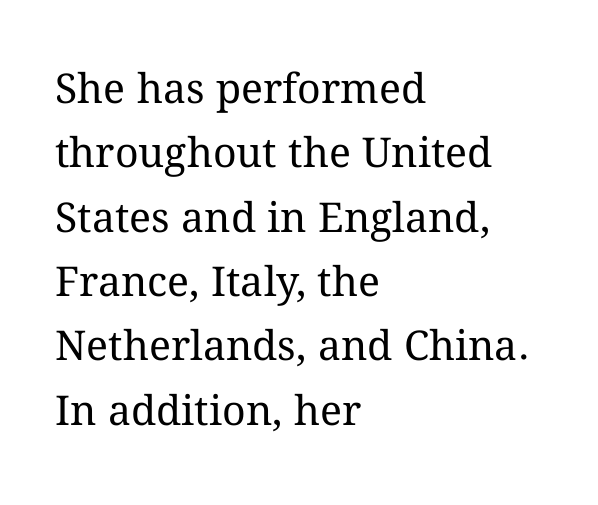
Q: Is the text bold? A: No.
Q: Is the text italic (slanted)? A: No, it is upright.
Q: Is the text underlined? A: No.
Q: How is the paragraph aligned? A: Left-aligned.
Q: Is the spacing between letters normal or unusually wide? A: Normal.
Q: Is the spacing between lines tight, normal or loose? A: Normal.
Q: Width (condensed, normal, or wide)? A: Normal.
Q: Stroke contrast? A: Medium.
Q: x-height? A: Medium.
Q: Monospaced? A: No.
